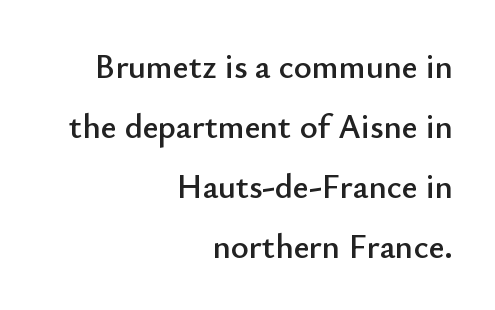
The image shows 34 px sans-serif type, upright; set right-aligned, line spacing 1.76x, normal letter spacing, not underlined; low stroke contrast and a small x-height.
